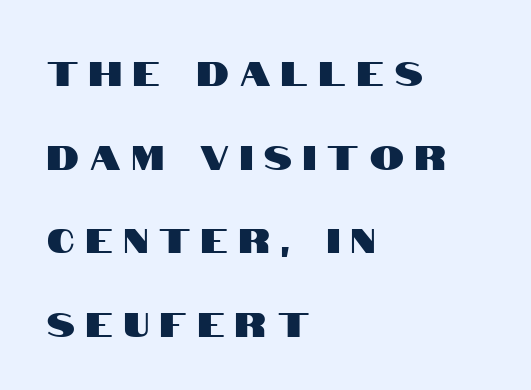
{"serif": "no", "italic": "no", "width": "condensed", "stroke_contrast": "high", "x_height": "large", "monospaced": "no", "underline": "no", "align": "left", "line_spacing": "loose", "line_spacing_ratio": 2.46, "letter_spacing": "wide", "letter_spacing_em": 0.33, "glyph_px": 34}
